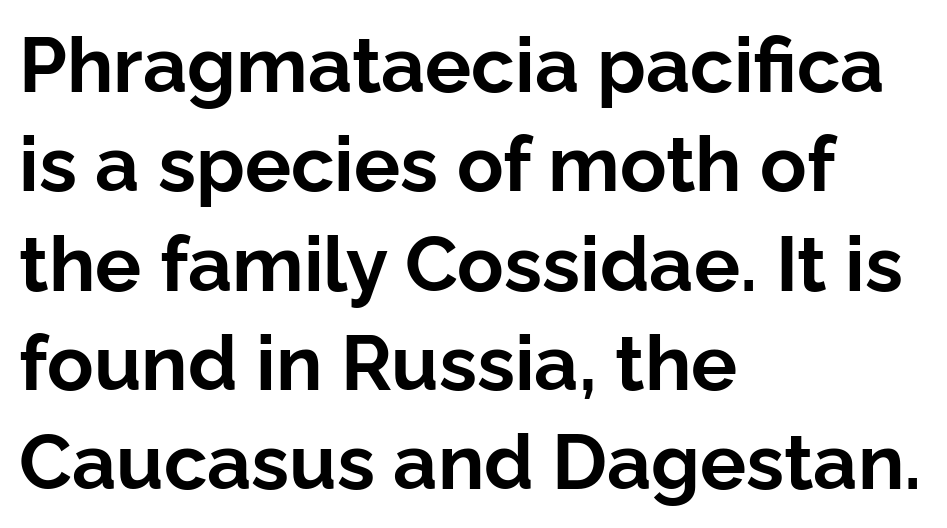
{"serif": "no", "italic": "no", "bold": "yes", "weight": "bold", "width": "normal", "stroke_contrast": "low", "x_height": "medium", "monospaced": "no", "underline": "no", "align": "left", "line_spacing": "normal", "line_spacing_ratio": 1.29, "letter_spacing": "normal", "letter_spacing_em": 0.0, "glyph_px": 77}
